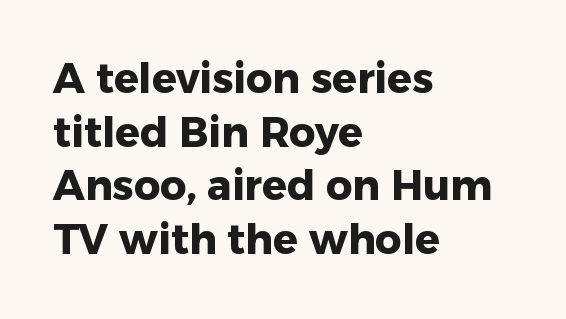
Q: Is the text bold? A: Yes.
Q: Is the text italic (slanted)? A: No, it is upright.
Q: Is the typeface a serif or a sans-serif typeface? A: Sans-serif.
Q: Is the text underlined? A: No.
Q: How is the paragraph aligned? A: Left-aligned.
Q: Is the spacing between letters normal or unusually wide? A: Normal.
Q: Is the spacing between lines tight, normal or loose? A: Normal.
Q: Width (condensed, normal, or wide)? A: Normal.
Q: Stroke contrast? A: Low.
Q: x-height? A: Medium.
Q: Monospaced? A: No.
